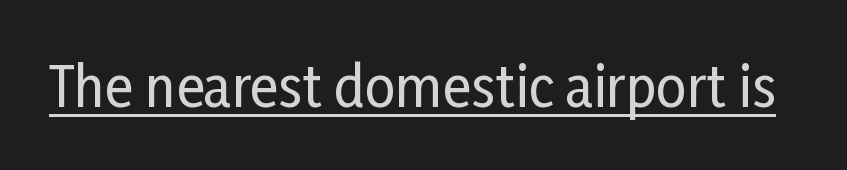
{"serif": "no", "italic": "no", "width": "condensed", "stroke_contrast": "low", "x_height": "medium", "monospaced": "no", "underline": "yes", "letter_spacing": "normal", "letter_spacing_em": 0.0, "glyph_px": 54}
